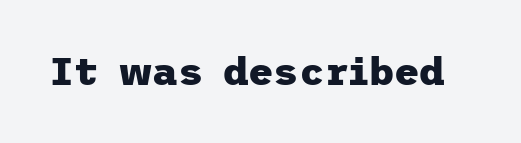
Q: Is the text bold? A: Yes.
Q: Is the text italic (slanted)? A: No, it is upright.
Q: Is the typeface a serif or a sans-serif typeface? A: Sans-serif.
Q: Is the text underlined? A: No.
Q: Is the spacing between letters normal or unusually wide? A: Normal.
Q: Width (condensed, normal, or wide)? A: Normal.
Q: Stroke contrast? A: Low.
Q: x-height? A: Medium.
